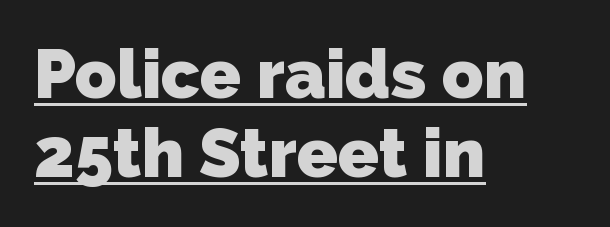
The image shows 68 px heavy sans-serif type; set left-aligned, line spacing 1.16x, normal letter spacing, underlined; low stroke contrast and a medium x-height.
